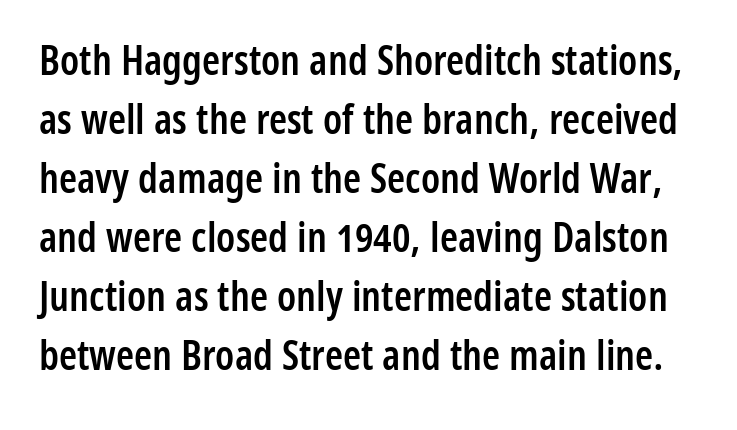
{"serif": "no", "italic": "no", "bold": "semi", "weight": "semibold", "width": "condensed", "stroke_contrast": "low", "x_height": "medium", "monospaced": "no", "underline": "no", "line_spacing": "normal", "line_spacing_ratio": 1.44, "letter_spacing": "normal", "letter_spacing_em": 0.0, "glyph_px": 41}
